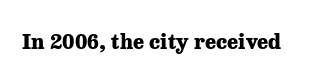
The image shows 21 px bold type, upright; set normal letter spacing, not underlined.
